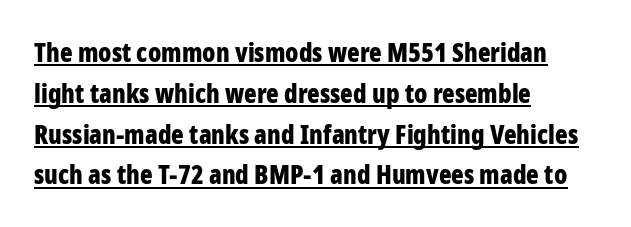
The image shows 26 px bold type, upright; set left-aligned, normal line spacing (1.57x), normal letter spacing, underlined.
